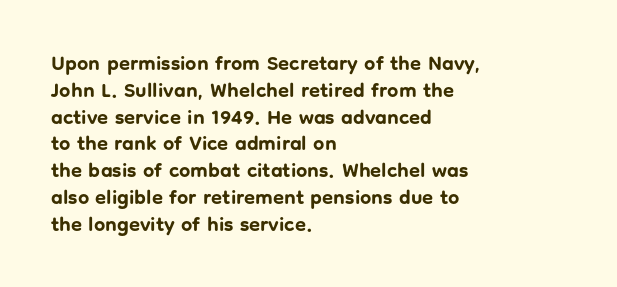
{"italic": "no", "bold": "yes", "underline": "no", "align": "left", "line_spacing": "normal", "line_spacing_ratio": 1.34, "letter_spacing": "normal", "letter_spacing_em": 0.0, "glyph_px": 20}
